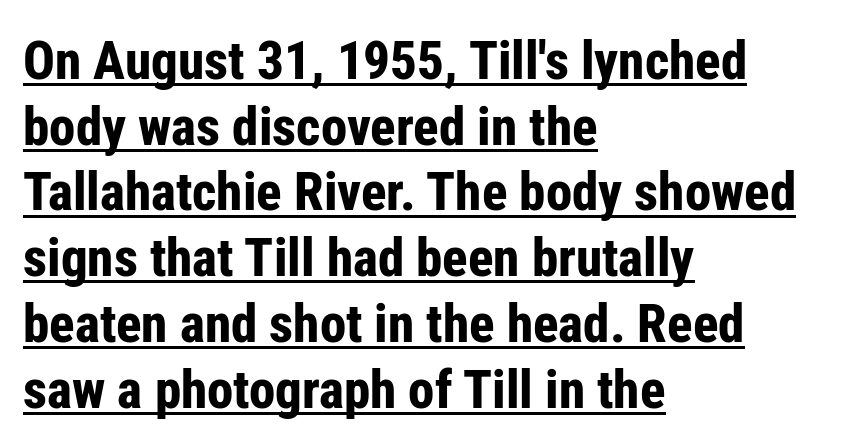
{"serif": "no", "italic": "no", "bold": "yes", "weight": "bold", "width": "condensed", "stroke_contrast": "low", "x_height": "medium", "monospaced": "no", "underline": "yes", "align": "left", "line_spacing_ratio": 1.24, "letter_spacing": "normal", "letter_spacing_em": 0.0, "glyph_px": 53}
